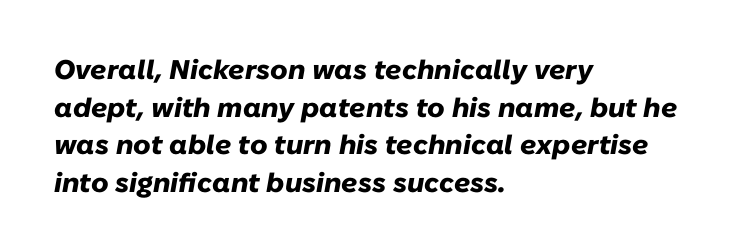
Rendered with sloped, italic letterforms. On the weight axis this lands at bold, roughly 700. The rag falls on the right side of this text block. Students, observe: this is what conventionally led text looks like. How are the letters spaced? Ordinarily, with no added tracking. The passage shown is not underscored anywhere.
